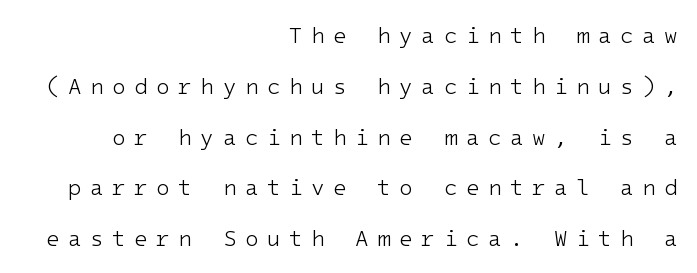
The image shows 22 px text type, upright; set right-aligned, loose line spacing (2.31x), unusually wide letter spacing (+0.39 em), not underlined.
